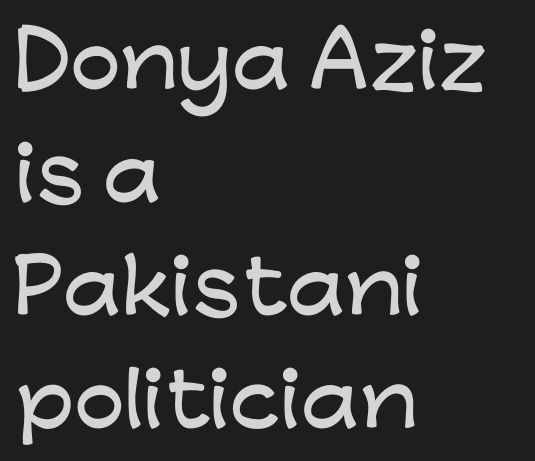
Q: Is the text italic (slanted)? A: No, it is upright.
Q: Is the typeface a serif or a sans-serif typeface? A: Sans-serif.
Q: Is the text underlined? A: No.
Q: How is the paragraph aligned? A: Left-aligned.
Q: Is the spacing between letters normal or unusually wide? A: Normal.
Q: Is the spacing between lines tight, normal or loose? A: Normal.
Q: Width (condensed, normal, or wide)? A: Wide.
Q: Stroke contrast? A: Low.
Q: x-height? A: Medium.
Q: Monospaced? A: No.
